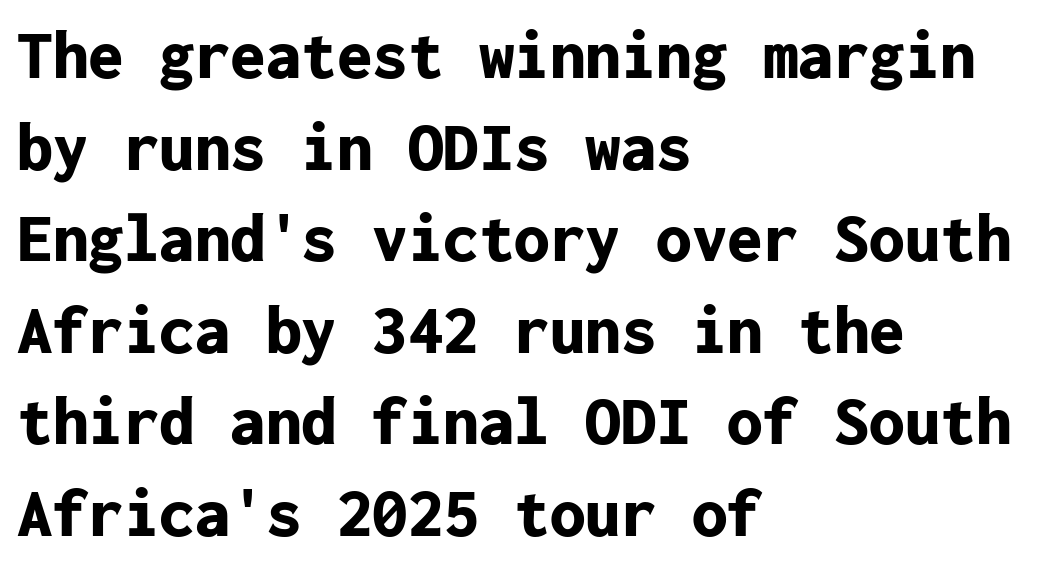
The image shows 71 px bold sans-serif type, upright, monospaced; set left-aligned, normal line spacing (1.29x), normal letter spacing, not underlined; low stroke contrast and a medium x-height.
